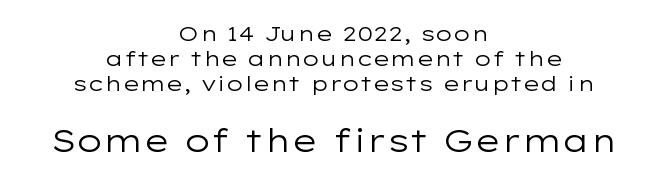
Q: Is the text bold? A: No.
Q: Is the text italic (slanted)? A: No, it is upright.
Q: Is the typeface a serif or a sans-serif typeface? A: Sans-serif.
Q: Is the text underlined? A: No.
Q: How is the paragraph aligned? A: Centered.
Q: Is the spacing between letters normal or unusually wide? A: Normal.
Q: Which block of text is set in a larger size, the first (top) or the second (bottom)? A: The second (bottom) one.
Q: Width (condensed, normal, or wide)? A: Wide.
Q: Stroke contrast? A: Low.
Q: x-height? A: Medium.
Q: Monospaced? A: No.
